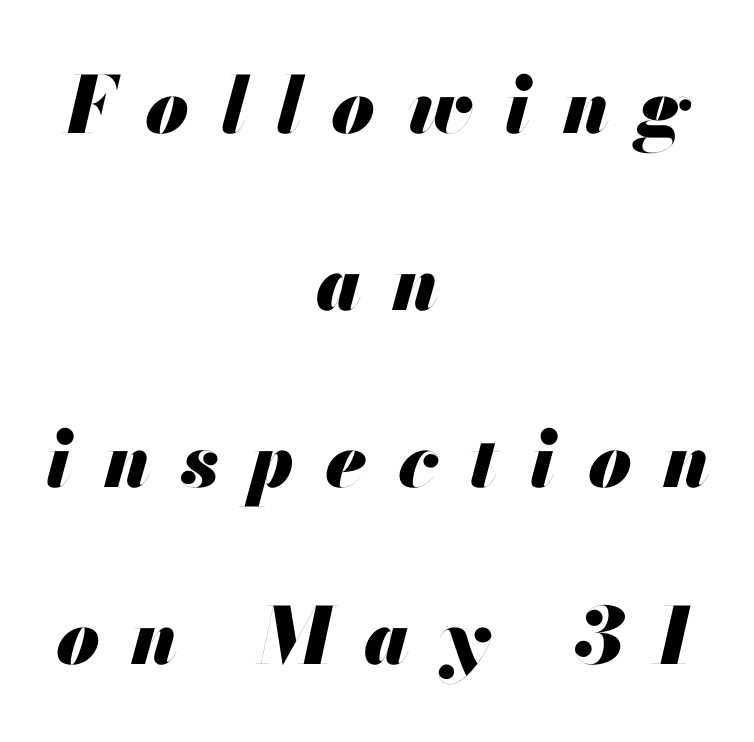
Q: Is the text bold? A: Yes.
Q: Is the text italic (slanted)? A: Yes, it leans right by about 13 degrees.
Q: Is the text underlined? A: No.
Q: How is the paragraph aligned? A: Centered.
Q: Is the spacing between letters normal or unusually wide? A: Unusually wide.
Q: Is the spacing between lines tight, normal or loose? A: Loose.
Q: Width (condensed, normal, or wide)? A: Normal.
Q: Stroke contrast? A: Medium.
Q: x-height? A: Small.
Q: Monospaced? A: No.
